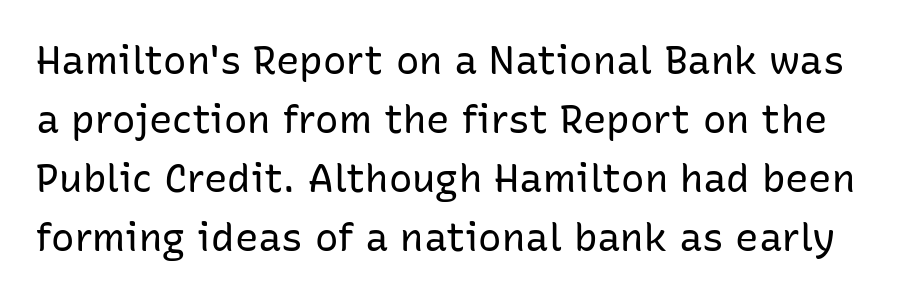
Looks like regular typesetting: each glyph gets only the width it needs. The strokes are not fattened; the text isn't bold. Unlike italic type, these characters show no tilt at all. The letters carry no serifs — their stems end cleanly without finishing strokes.
